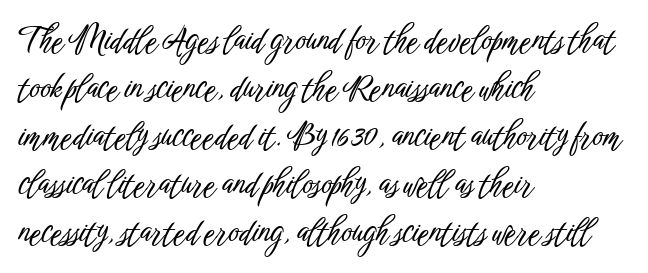
Q: Is the text italic (slanted)? A: Yes.
Q: Is the typeface a serif or a sans-serif typeface? A: Sans-serif.
Q: Is the text underlined? A: No.
Q: How is the paragraph aligned? A: Left-aligned.
Q: Is the spacing between letters normal or unusually wide? A: Normal.
Q: Is the spacing between lines tight, normal or loose? A: Normal.
Q: Width (condensed, normal, or wide)? A: Condensed.
Q: Stroke contrast? A: Low.
Q: x-height? A: Medium.
Q: Monospaced? A: No.
